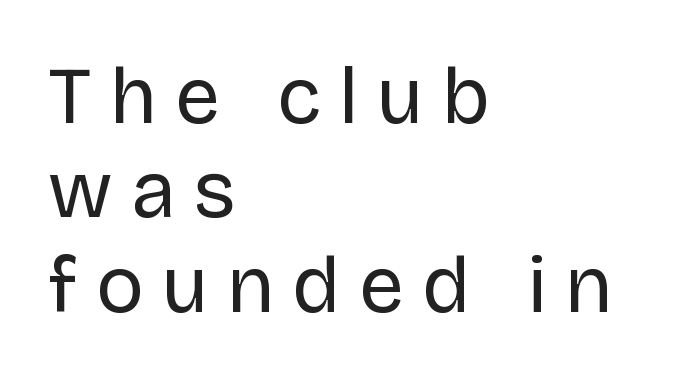
Every stem runs plumb, perpendicular to the baseline. No feet cap the strokes, marking this as sans-serif type. Where is the straight margin? On the left. Here the designer chose a conventional face with non-uniform glyph widths. Characters follow at a spacing far wider than the type designer built in.
